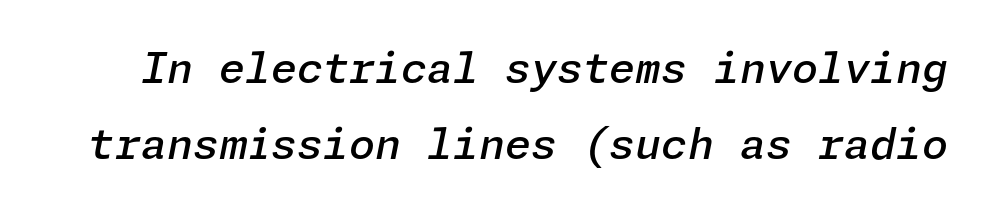
Q: Is the text bold? A: Semi-bold.
Q: Is the text italic (slanted)? A: Yes, it leans right by about 11 degrees.
Q: Is the text underlined? A: No.
Q: Is the spacing between letters normal or unusually wide? A: Normal.
Q: Width (condensed, normal, or wide)? A: Normal.
Q: Stroke contrast? A: Low.
Q: x-height? A: Medium.
